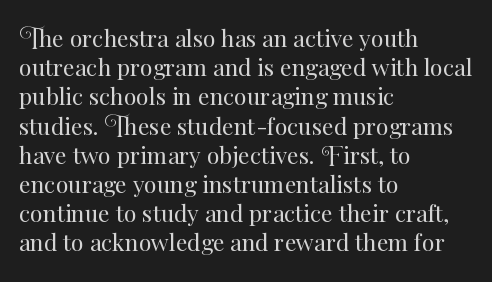
Nothing unusual about the tracking: characters are spaced as the font intends. Caption: multi-line text, flush left, ragged right. How would I describe the line gaps? Plain and ordinary. Unbolded letterforms with no extra heft.
